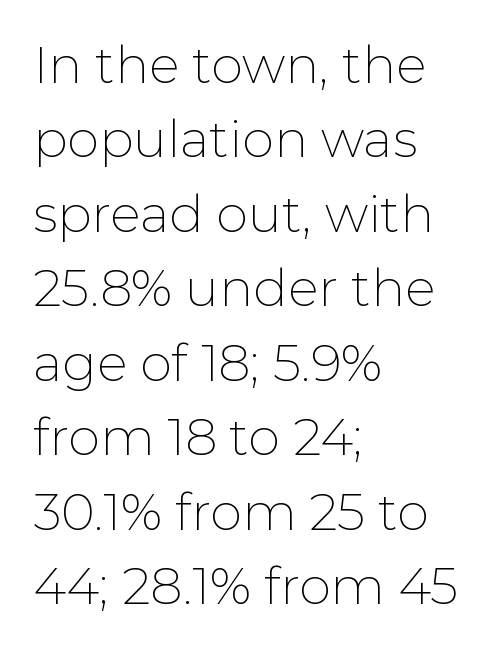
{"serif": "no", "italic": "no", "bold": "no", "weight": "thin", "width": "normal", "stroke_contrast": "low", "x_height": "medium", "monospaced": "no", "underline": "no", "align": "left", "line_spacing": "normal", "line_spacing_ratio": 1.46, "letter_spacing": "normal", "letter_spacing_em": 0.0, "glyph_px": 51}
